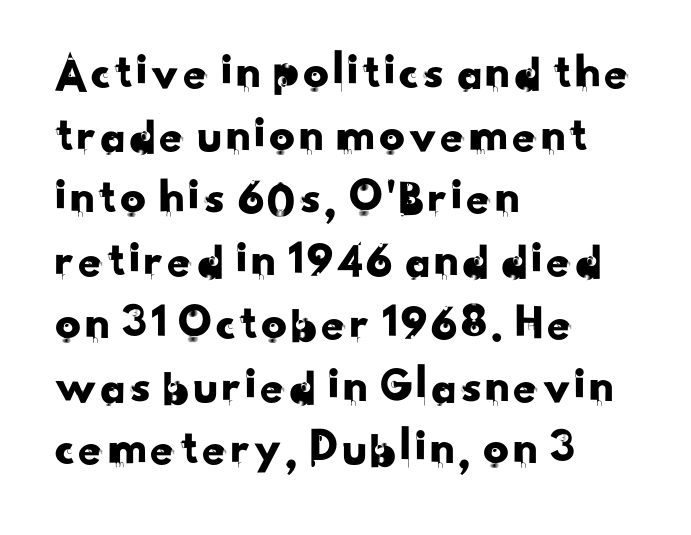
{"serif": "no", "width": "normal", "stroke_contrast": "low", "x_height": "small", "monospaced": "no", "underline": "no", "align": "left", "line_spacing_ratio": 1.23, "letter_spacing": "normal", "letter_spacing_em": 0.0, "glyph_px": 51}
